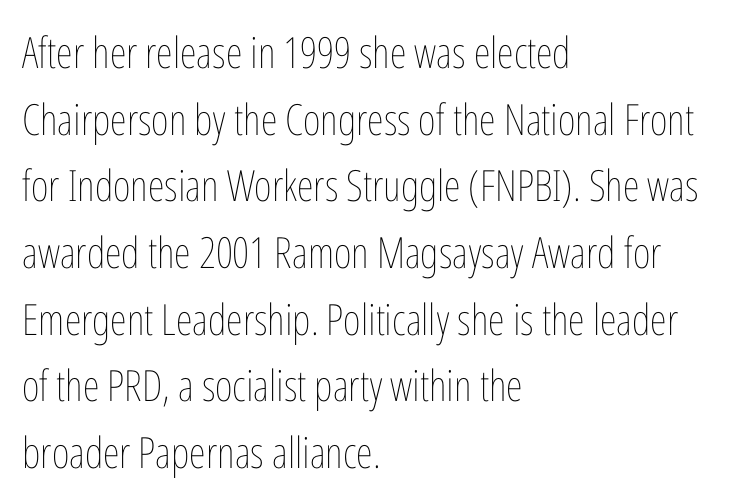
This sample uses plain, unmodified letter spacing. Is the stroke heavy? The answer is a plain regular-or-lighter. Caption: multi-line text, flush left, ragged right. Vertically, the passage feels balanced, rows spaced as you'd expect. You could not count columns in this text — the font is proportionally spaced.
